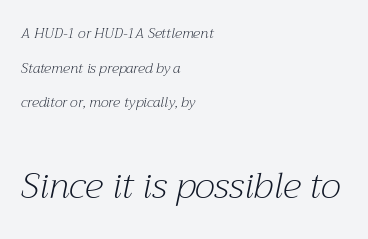
The image shows 36 px light serif type, italic (leaning right); set left-aligned, loose line spacing (2.48x), normal letter spacing, not underlined; the second (bottom) block is 2.57x larger; medium stroke contrast and a medium x-height.
